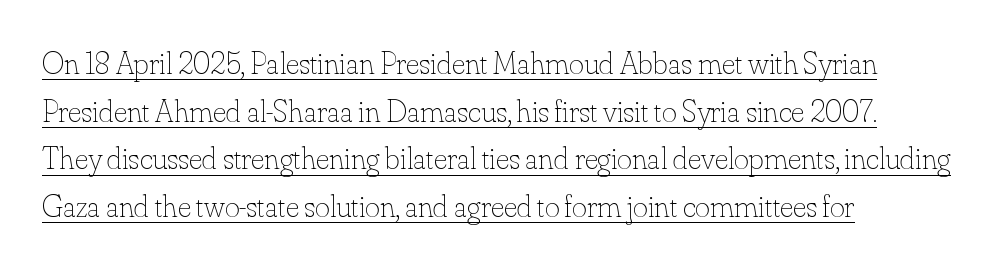
Notice how the stems are strictly vertical — no italics here. Standard letterfit; no display-style spreading of the glyphs. Counters stay open thanks to moderate or lighter strokes. The rendering anchors every line to the left-hand side. Regular leading. Underlining? Definitely there.
